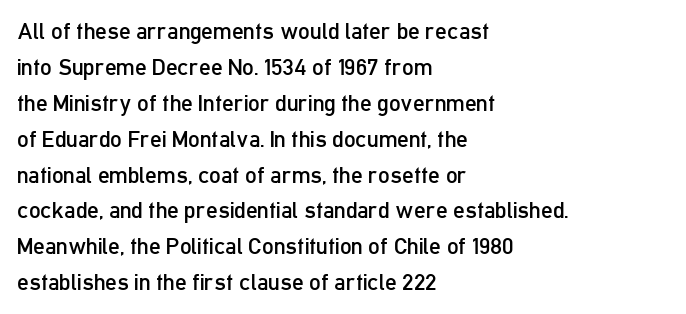
{"italic": "no", "bold": "no", "underline": "no", "align": "left", "line_spacing": "normal", "line_spacing_ratio": 1.56, "letter_spacing": "normal", "letter_spacing_em": 0.0, "glyph_px": 23}
